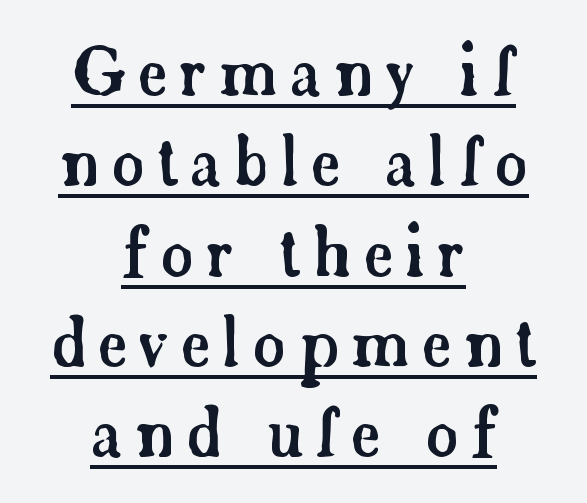
{"serif": "yes", "italic": "no", "width": "normal", "stroke_contrast": "low", "x_height": "small", "monospaced": "no", "underline": "yes", "align": "center", "line_spacing": "normal", "line_spacing_ratio": 1.39, "glyph_px": 65}
